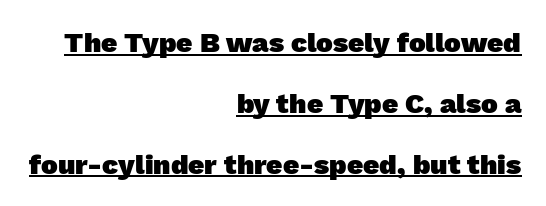
{"serif": "no", "bold": "yes", "weight": "heavy", "width": "normal", "stroke_contrast": "low", "x_height": "medium", "monospaced": "no", "underline": "yes", "align": "right", "line_spacing": "loose", "line_spacing_ratio": 2.17, "letter_spacing": "normal", "letter_spacing_em": 0.0, "glyph_px": 28}
